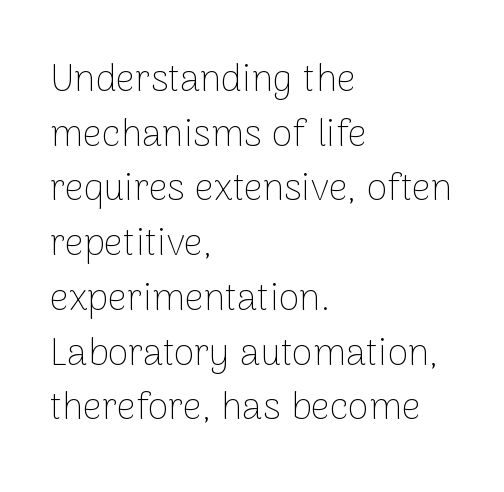
Q: Is the text bold? A: No.
Q: Is the text italic (slanted)? A: No, it is upright.
Q: Is the typeface a serif or a sans-serif typeface? A: Sans-serif.
Q: Is the text underlined? A: No.
Q: How is the paragraph aligned? A: Left-aligned.
Q: Is the spacing between letters normal or unusually wide? A: Normal.
Q: Is the spacing between lines tight, normal or loose? A: Normal.
Q: Width (condensed, normal, or wide)? A: Normal.
Q: Stroke contrast? A: Low.
Q: x-height? A: Medium.
Q: Monospaced? A: No.
